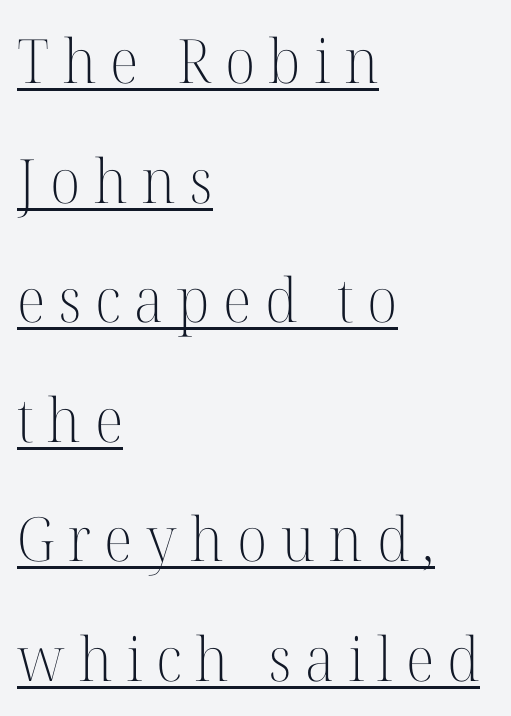
{"serif": "yes", "italic": "no", "bold": "no", "weight": "light", "width": "normal", "stroke_contrast": "high", "x_height": "medium", "monospaced": "no", "underline": "yes", "align": "left", "line_spacing": "loose", "line_spacing_ratio": 1.96, "letter_spacing": "wide", "letter_spacing_em": 0.22, "glyph_px": 61}
